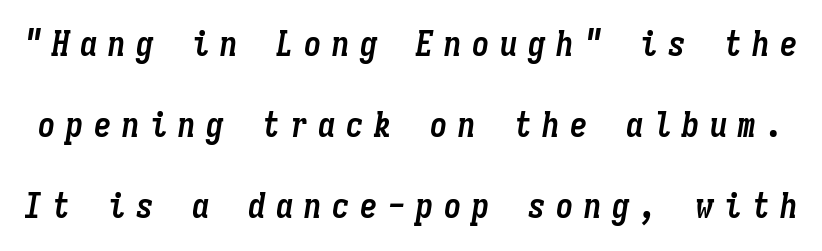
In terms of leading, this rendering errs on the spacious side. You can tell it's italic because the verticals aren't actually vertical. Tracking value appears strongly positive — letters spread wide. The area under the type is left untouched.
